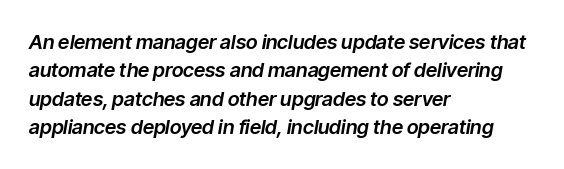
Q: Is the text italic (slanted)? A: Yes, it leans right by about 9 degrees.
Q: Is the text underlined? A: No.
Q: How is the paragraph aligned? A: Left-aligned.
Q: Is the spacing between letters normal or unusually wide? A: Normal.
Q: Is the spacing between lines tight, normal or loose? A: Normal.
